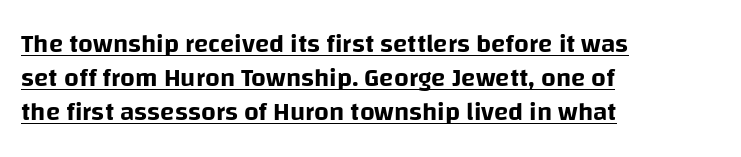
The image shows 26 px text type, upright; set left-aligned, normal line spacing (1.3x), normal letter spacing, underlined.
